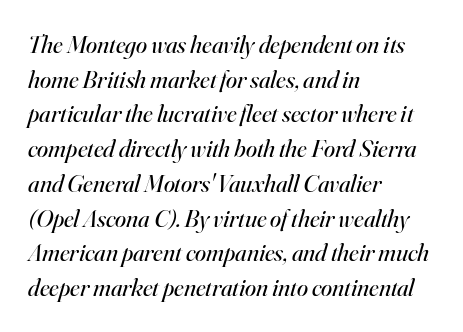
{"italic": "yes", "lean": "right", "slant_degrees": 16, "bold": "no", "underline": "no", "align": "left", "line_spacing": "normal", "line_spacing_ratio": 1.39, "letter_spacing": "normal", "letter_spacing_em": 0.0, "glyph_px": 25}
